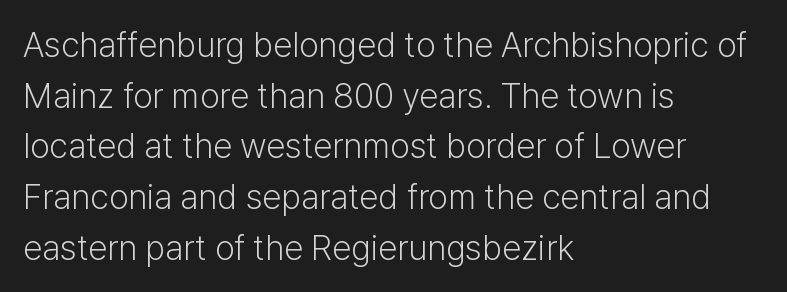
The image shows 35 px light sans-serif type, upright; set left-aligned, normal line spacing (1.45x), normal letter spacing, not underlined; low stroke contrast and a medium x-height.
